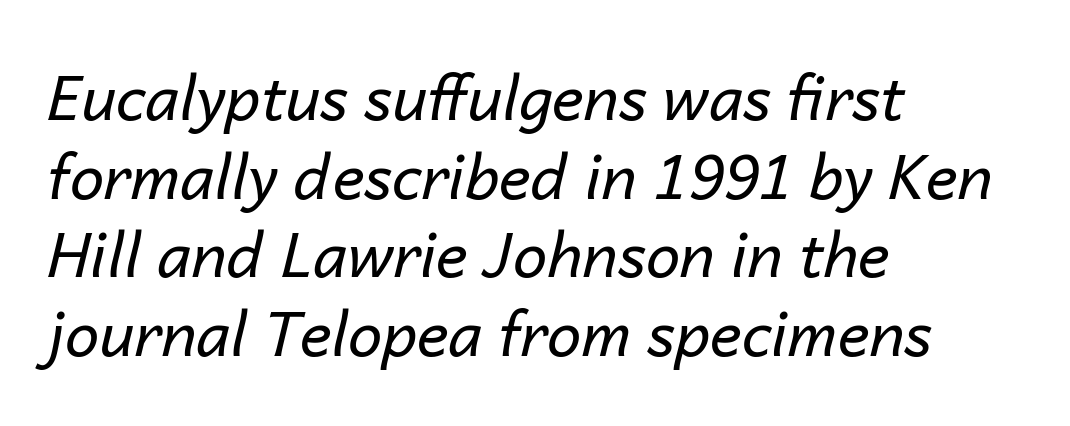
Q: Is the text bold? A: No.
Q: Is the text italic (slanted)? A: Yes, it leans right by about 14 degrees.
Q: Is the text underlined? A: No.
Q: How is the paragraph aligned? A: Left-aligned.
Q: Is the spacing between letters normal or unusually wide? A: Normal.
Q: Is the spacing between lines tight, normal or loose? A: Normal.
Q: Width (condensed, normal, or wide)? A: Normal.
Q: Stroke contrast? A: Low.
Q: x-height? A: Medium.
Q: Monospaced? A: No.
